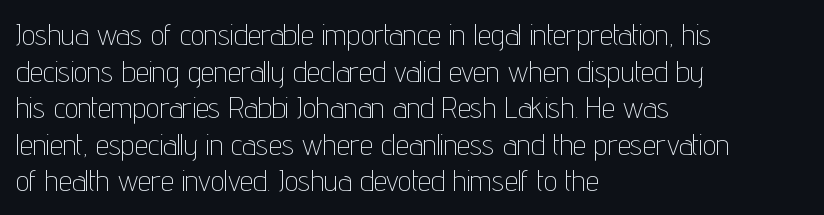
Q: Is the text bold? A: No.
Q: Is the text italic (slanted)? A: No, it is upright.
Q: Is the typeface a serif or a sans-serif typeface? A: Sans-serif.
Q: Is the text underlined? A: No.
Q: How is the paragraph aligned? A: Left-aligned.
Q: Is the spacing between letters normal or unusually wide? A: Normal.
Q: Width (condensed, normal, or wide)? A: Condensed.
Q: Stroke contrast? A: Low.
Q: x-height? A: Medium.
Q: Monospaced? A: No.
